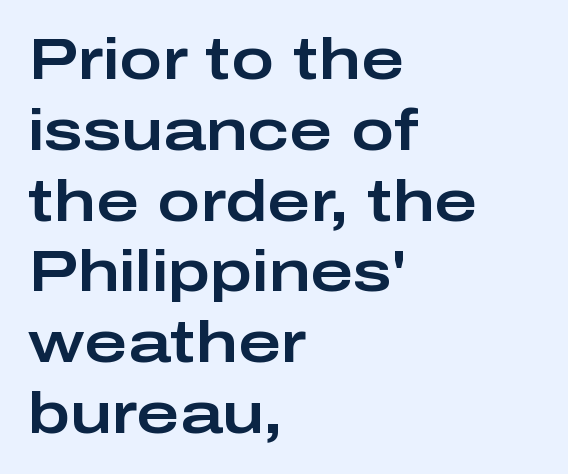
The image shows 58 px wide sans-serif type, upright; set left-aligned, line spacing 1.22x, normal letter spacing, not underlined; low stroke contrast and a medium x-height.
